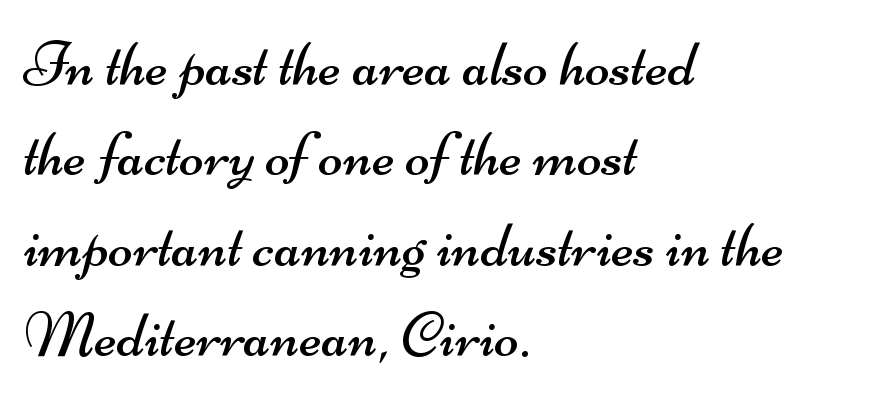
{"serif": "no", "bold": "no", "weight": "regular", "width": "wide", "stroke_contrast": "medium", "x_height": "small", "monospaced": "no", "underline": "no", "align": "left", "line_spacing": "normal", "line_spacing_ratio": 1.39, "letter_spacing": "normal", "letter_spacing_em": 0.0, "glyph_px": 65}
